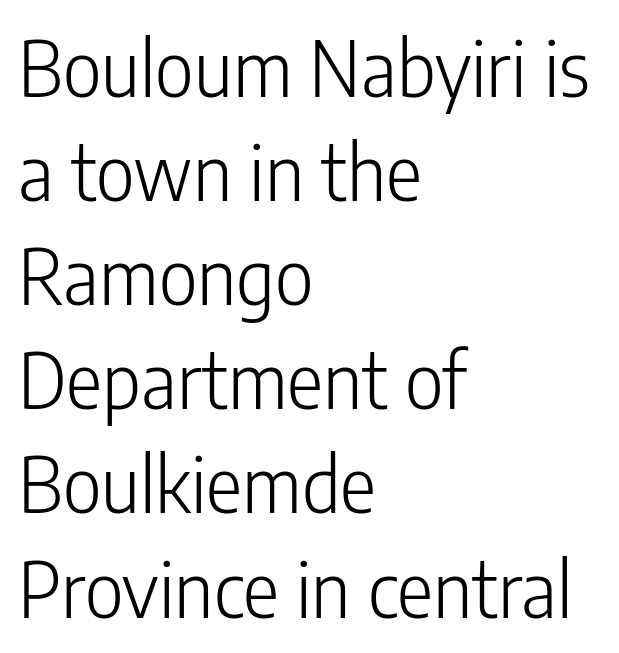
The image shows 76 px light, condensed sans-serif type, upright; set left-aligned, normal line spacing (1.37x), normal letter spacing, not underlined; low stroke contrast and a medium x-height.
